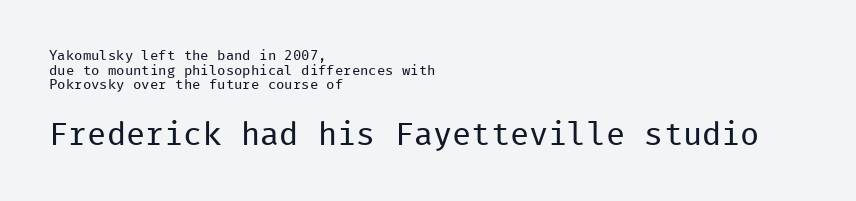
Q: Is the text bold? A: No.
Q: Is the text italic (slanted)? A: No, it is upright.
Q: Is the typeface a serif or a sans-serif typeface? A: Sans-serif.
Q: Is the text underlined? A: No.
Q: How is the paragraph aligned? A: Left-aligned.
Q: Is the spacing between letters normal or unusually wide? A: Normal.
Q: Is the spacing between lines tight, normal or loose? A: Tight.
Q: Which block of text is set in a larger size, the first (top) or the second (bottom)? A: The second (bottom) one.
Q: Width (condensed, normal, or wide)? A: Normal.
Q: Stroke contrast? A: Low.
Q: x-height? A: Medium.
Q: Monospaced? A: Yes.
